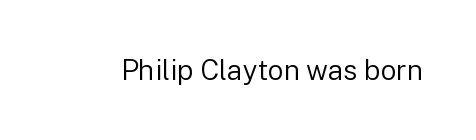
The specimen omits any rule beneath the text block's lines. Short note: letters normally spaced. Vertical strokes here are truly vertical. Note the varied advance widths — an 'i' is clearly narrower than an 'm'. The face used here is a sans, in the tradition of grotesques and geometrics.
